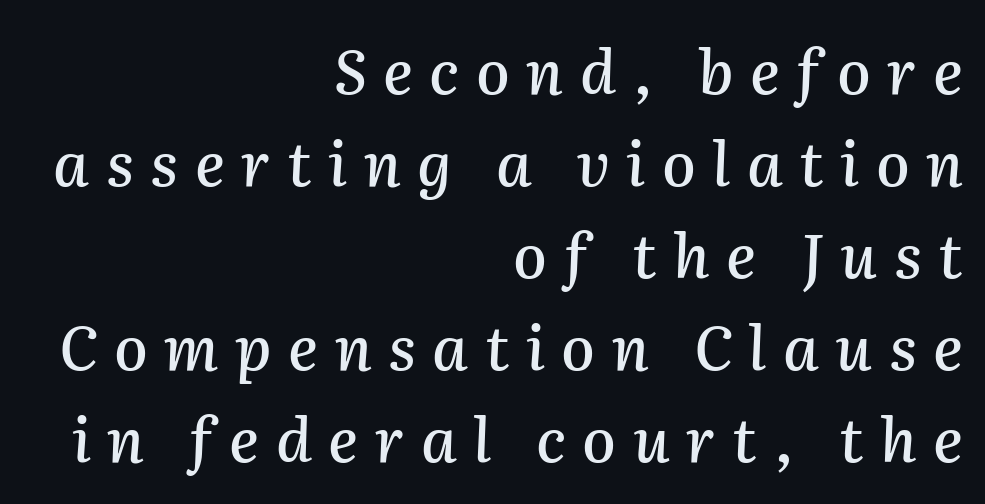
{"italic": "yes", "lean": "right", "slant_degrees": 2, "width": "normal", "stroke_contrast": "medium", "x_height": "medium", "monospaced": "no", "underline": "no", "align": "right", "line_spacing": "normal", "line_spacing_ratio": 1.51, "letter_spacing": "wide", "letter_spacing_em": 0.27, "glyph_px": 61}
